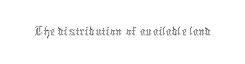
The image shows 29 px thin, condensed type, upright; set normal letter spacing, not underlined; a medium x-height.
